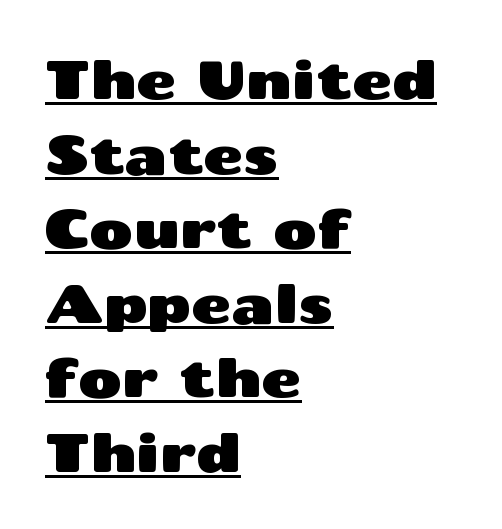
{"serif": "no", "italic": "no", "width": "wide", "stroke_contrast": "medium", "x_height": "medium", "monospaced": "no", "underline": "yes", "align": "left", "line_spacing": "normal", "line_spacing_ratio": 1.38, "letter_spacing": "normal", "letter_spacing_em": 0.0, "glyph_px": 54}
